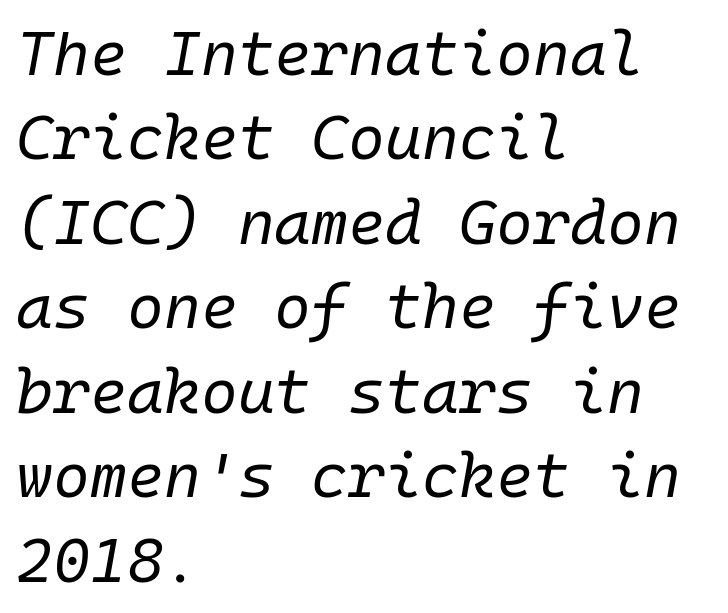
Q: Is the text bold? A: No.
Q: Is the text italic (slanted)? A: Yes, it leans right by about 10 degrees.
Q: Is the text underlined? A: No.
Q: How is the paragraph aligned? A: Left-aligned.
Q: Is the spacing between letters normal or unusually wide? A: Normal.
Q: Is the spacing between lines tight, normal or loose? A: Normal.
Q: Width (condensed, normal, or wide)? A: Normal.
Q: Stroke contrast? A: Low.
Q: x-height? A: Medium.
Q: Monospaced? A: Yes.
